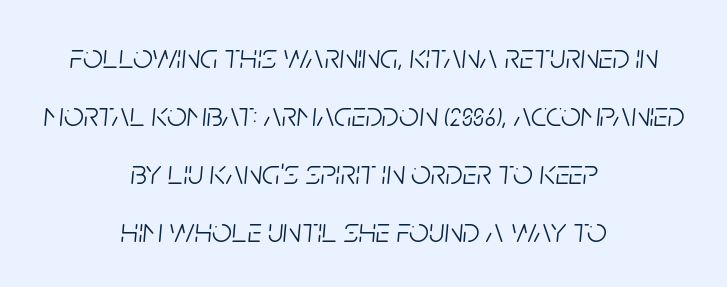
The image shows 35 px light, condensed type, italic (leaning right); set centered, normal line spacing (1.66x), normal letter spacing, not underlined; low stroke contrast and a large x-height.
